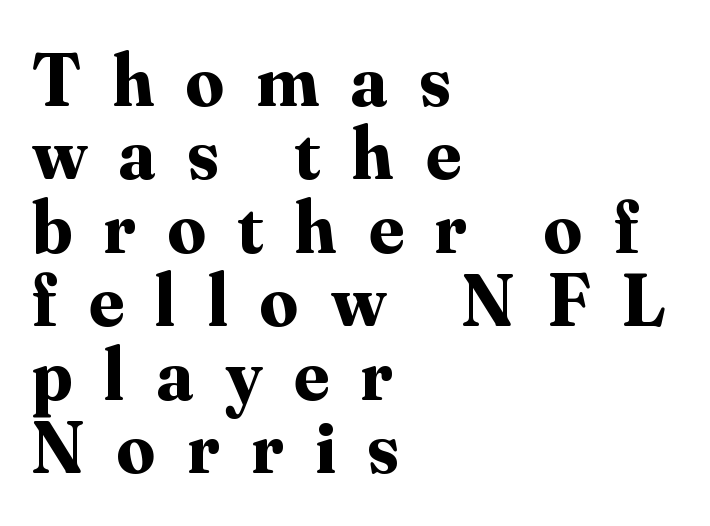
The image shows 75 px bold serif type, upright; set left-aligned, tight line spacing (0.98x), unusually wide letter spacing (+0.43 em), not underlined; medium stroke contrast and a small x-height.
